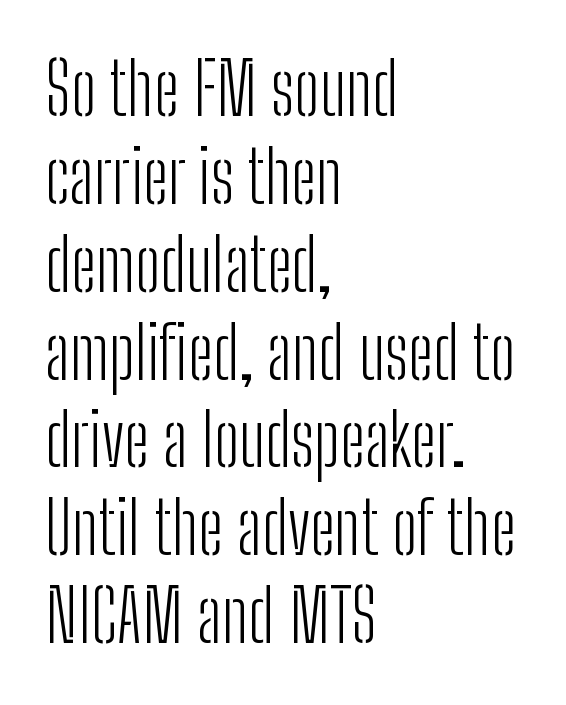
Q: Is the text bold? A: No.
Q: Is the text italic (slanted)? A: No, it is upright.
Q: Is the typeface a serif or a sans-serif typeface? A: Sans-serif.
Q: Is the text underlined? A: No.
Q: How is the paragraph aligned? A: Left-aligned.
Q: Is the spacing between letters normal or unusually wide? A: Normal.
Q: Width (condensed, normal, or wide)? A: Condensed.
Q: Stroke contrast? A: Low.
Q: x-height? A: Medium.
Q: Monospaced? A: No.
